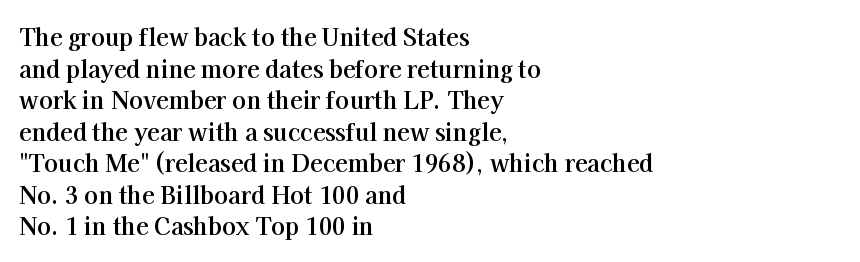
Q: Is the text bold? A: Yes.
Q: Is the text italic (slanted)? A: No, it is upright.
Q: Is the text underlined? A: No.
Q: How is the paragraph aligned? A: Left-aligned.
Q: Is the spacing between letters normal or unusually wide? A: Normal.
Q: Is the spacing between lines tight, normal or loose? A: Normal.
